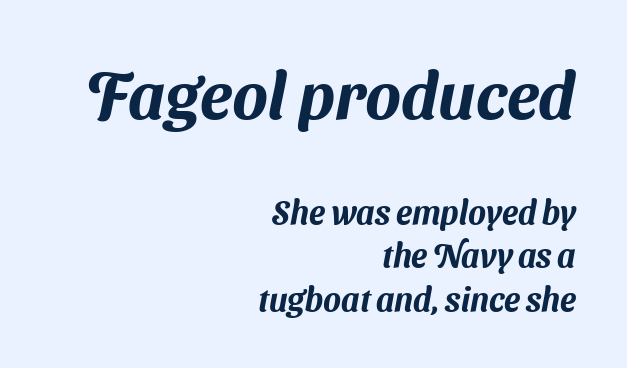
Q: Is the typeface a serif or a sans-serif typeface? A: Sans-serif.
Q: Is the text underlined? A: No.
Q: How is the paragraph aligned? A: Right-aligned.
Q: Is the spacing between letters normal or unusually wide? A: Normal.
Q: Is the spacing between lines tight, normal or loose? A: Normal.
Q: Which block of text is set in a larger size, the first (top) or the second (bottom)? A: The first (top) one.
Q: Width (condensed, normal, or wide)? A: Normal.
Q: Stroke contrast? A: Medium.
Q: x-height? A: Medium.
Q: Monospaced? A: No.
